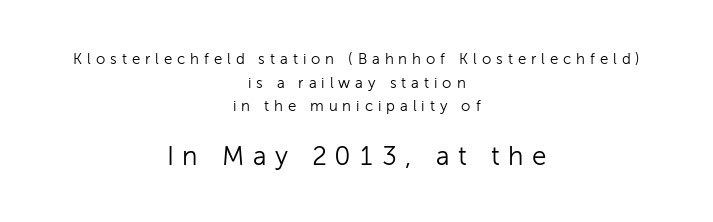
Rendered with straight, roman letterforms. The gaps between neighbouring characters are conspicuously large. Any mark beneath the type? The region is blank. Is this a heavy cut? Hardly; it is regular or lighter.
